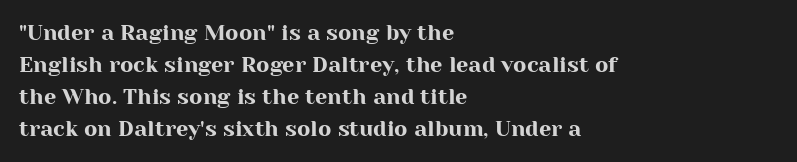
The image shows 22 px text type, upright; set left-aligned, normal line spacing (1.46x), normal letter spacing, not underlined.
